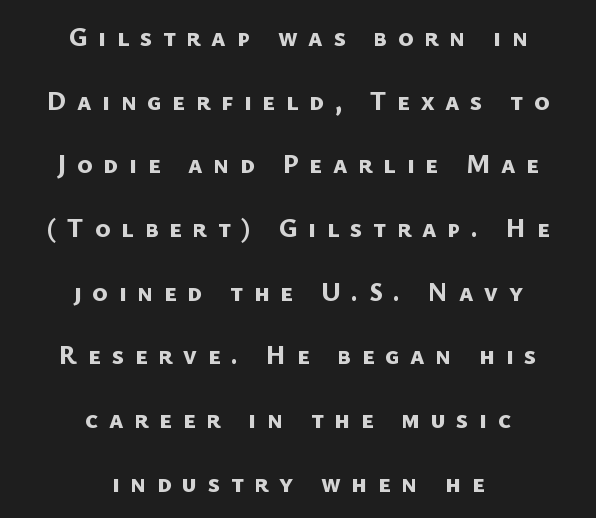
Q: Is the text bold? A: Yes.
Q: Is the text underlined? A: No.
Q: How is the paragraph aligned? A: Centered.
Q: Is the spacing between letters normal or unusually wide? A: Unusually wide.
Q: Is the spacing between lines tight, normal or loose? A: Loose.
